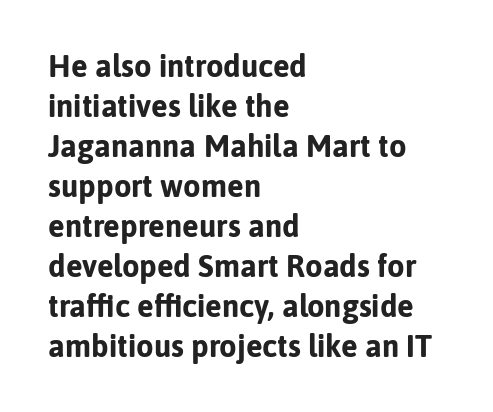
Q: Is the text bold? A: Yes.
Q: Is the text italic (slanted)? A: No, it is upright.
Q: Is the typeface a serif or a sans-serif typeface? A: Sans-serif.
Q: Is the text underlined? A: No.
Q: How is the paragraph aligned? A: Left-aligned.
Q: Is the spacing between letters normal or unusually wide? A: Normal.
Q: Is the spacing between lines tight, normal or loose? A: Normal.
Q: Width (condensed, normal, or wide)? A: Normal.
Q: Stroke contrast? A: Low.
Q: x-height? A: Medium.
Q: Monospaced? A: No.
